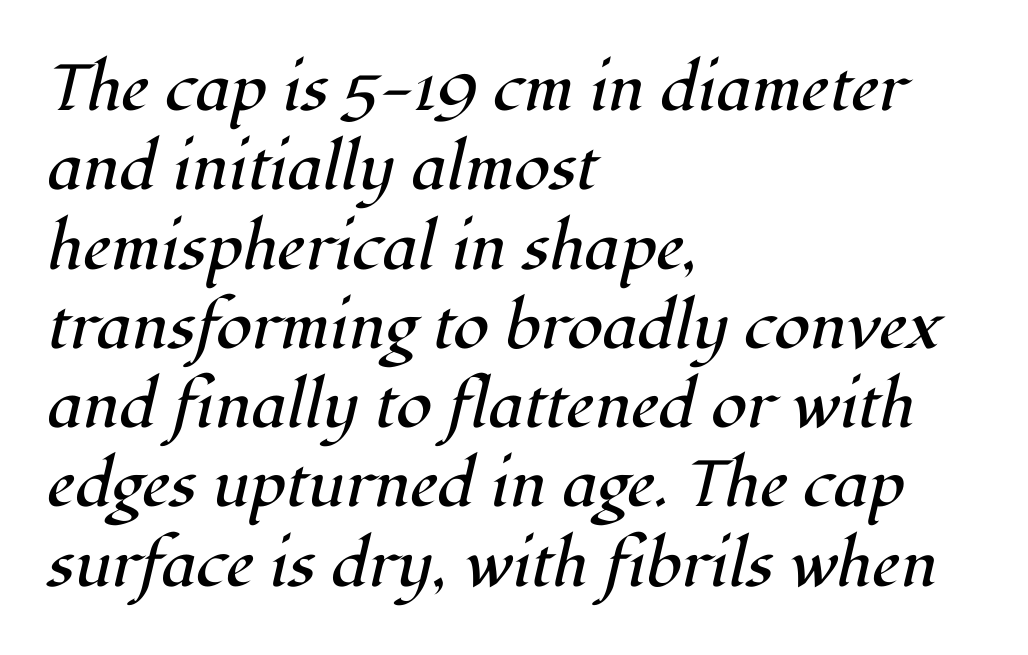
{"serif": "yes", "italic": "yes", "lean": "right", "slant_degrees": 12, "bold": "no", "weight": "regular", "width": "normal", "stroke_contrast": "high", "x_height": "medium", "monospaced": "no", "underline": "no", "align": "left", "line_spacing_ratio": 1.22, "letter_spacing": "normal", "letter_spacing_em": 0.0, "glyph_px": 65}
